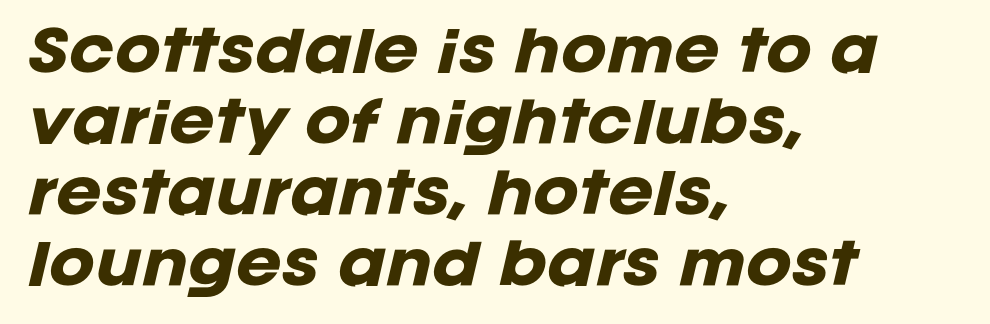
The image shows 55 px heavy type, italic (leaning right); set left-aligned, normal line spacing (1.29x), normal letter spacing, not underlined; low stroke contrast and a large x-height.
